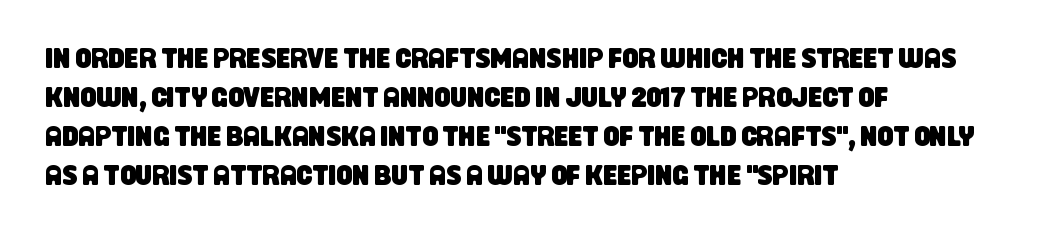
Q: Is the typeface a serif or a sans-serif typeface? A: Sans-serif.
Q: Is the text underlined? A: No.
Q: How is the paragraph aligned? A: Left-aligned.
Q: Is the spacing between letters normal or unusually wide? A: Normal.
Q: Is the spacing between lines tight, normal or loose? A: Normal.
Q: Width (condensed, normal, or wide)? A: Condensed.
Q: Stroke contrast? A: Low.
Q: x-height? A: Large.
Q: Monospaced? A: No.
